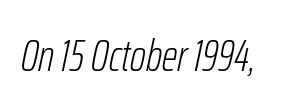
Weight: not bold — regular or lighter. Spacing between characters is what you'd get straight out of the box. The text carries the slant typical of an italic or oblique font. No word sits above an underline. The passage shown is typed in a proportional face where columns would drift.
